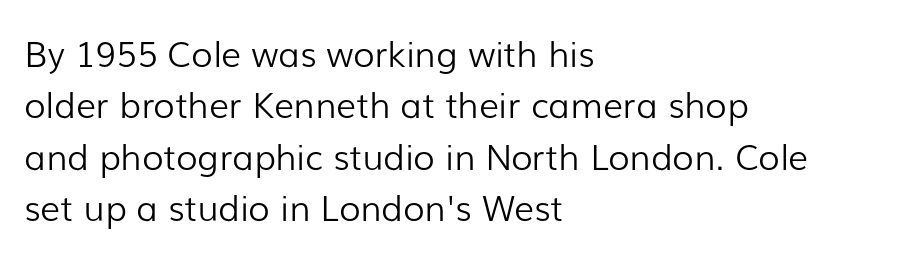
The image shows 35 px light sans-serif type, upright; set left-aligned, normal line spacing (1.47x), normal letter spacing, not underlined; low stroke contrast and a medium x-height.
